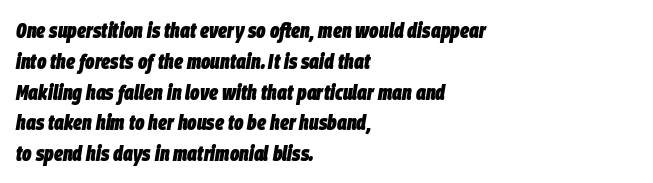
Q: Is the text bold? A: Yes.
Q: Is the text italic (slanted)? A: Yes, it leans right by about 9 degrees.
Q: Is the text underlined? A: No.
Q: How is the paragraph aligned? A: Left-aligned.
Q: Is the spacing between letters normal or unusually wide? A: Normal.
Q: Is the spacing between lines tight, normal or loose? A: Normal.
